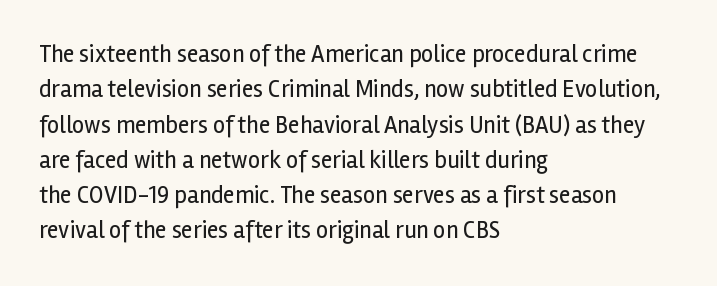
Tracking value appears to be zero — textbook default spacing. Posture: straight, roman, zero tilt. Leftover space on each line is placed entirely after the last word. This is not heavy type; no bold has been used.
